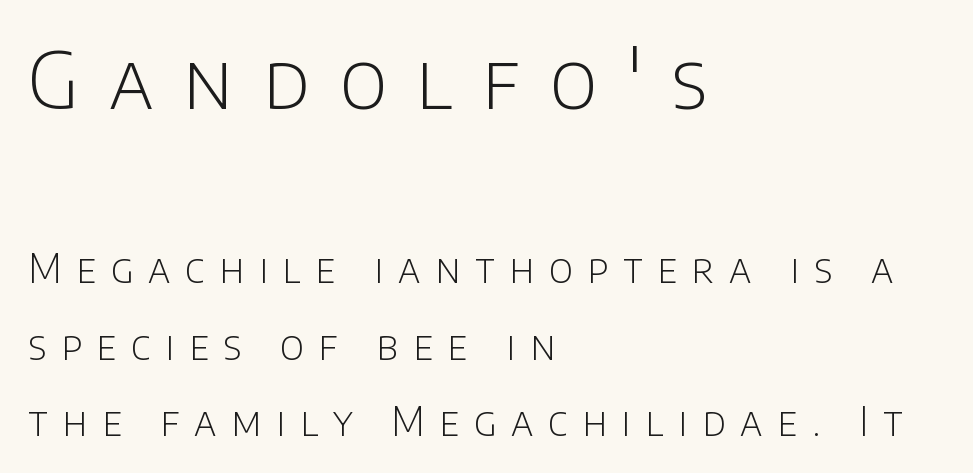
These glyphs show unthickened strokes, regular width or finer. The setting favours the left margin, as ordinary paragraphs usually do. The axis of the letterforms is exactly vertical. The letters in the upper block stand taller than those in the block below. Here the designer chose a conventional face with non-uniform glyph widths.
